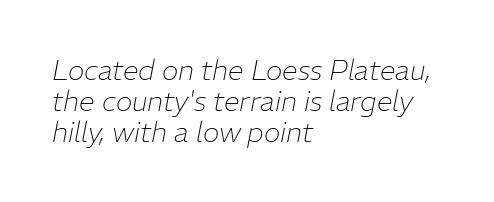
{"italic": "yes", "lean": "right", "slant_degrees": 11, "bold": "no", "weight": "thin", "width": "normal", "stroke_contrast": "low", "x_height": "medium", "monospaced": "no", "underline": "no", "align": "left", "line_spacing": "tight", "line_spacing_ratio": 1.1, "letter_spacing": "normal", "letter_spacing_em": 0.0, "glyph_px": 28}
